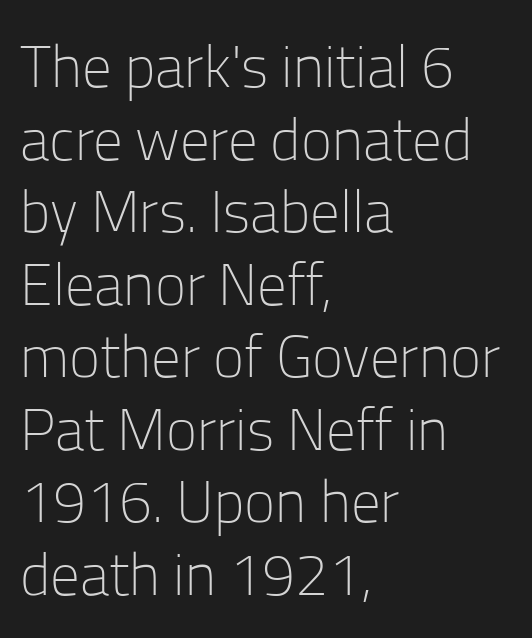
{"serif": "no", "italic": "no", "bold": "no", "weight": "light", "width": "normal", "stroke_contrast": "low", "x_height": "medium", "monospaced": "no", "underline": "no", "align": "left", "line_spacing_ratio": 1.23, "letter_spacing": "normal", "letter_spacing_em": 0.0, "glyph_px": 59}
